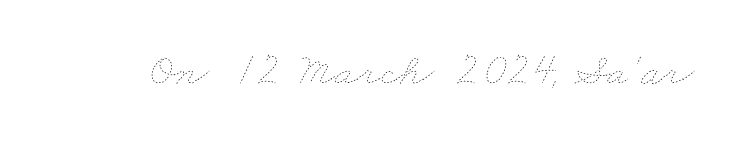
The font sits on the lighter half of the weight spectrum, regular included. Decoration check: the copy has no underline. Short note: letters normally spaced. Spacing verdict: proportional, widths tailored to each character.
